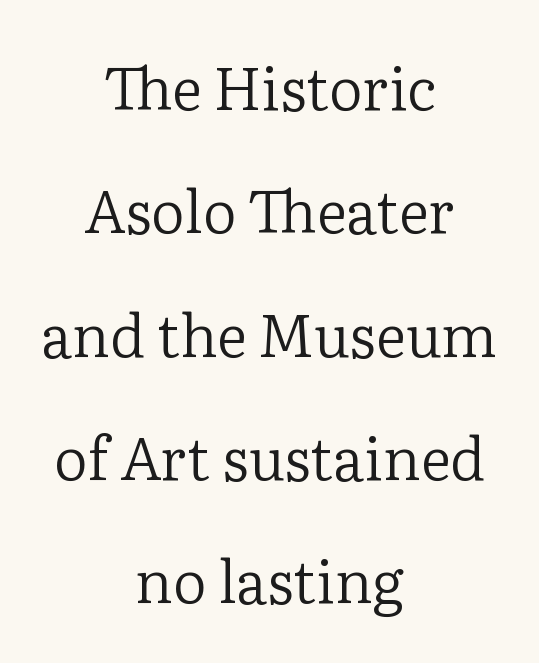
{"serif": "yes", "italic": "no", "bold": "no", "weight": "regular", "width": "normal", "stroke_contrast": "low", "x_height": "medium", "monospaced": "no", "underline": "no", "align": "center", "line_spacing": "loose", "line_spacing_ratio": 2.09, "letter_spacing": "normal", "letter_spacing_em": 0.0, "glyph_px": 59}
